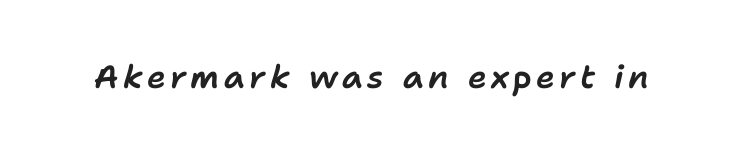
Q: Is the text italic (slanted)? A: Yes, it leans right by about 11 degrees.
Q: Is the text underlined? A: No.
Q: Width (condensed, normal, or wide)? A: Normal.
Q: Stroke contrast? A: Low.
Q: x-height? A: Medium.
Q: Monospaced? A: No.
